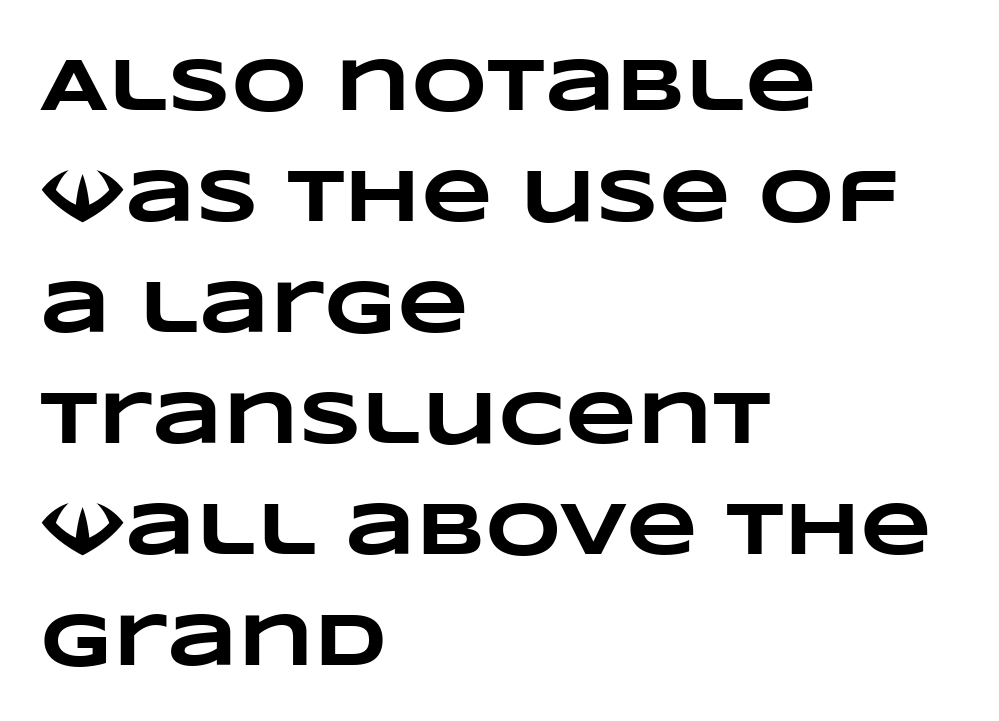
The typesetter chose a ragged-right arrangement here. Varying glyph widths throughout — classic text-font behaviour. A normal amount of white space separates one row of letters from the next. Lines of text with bare space underneath. Is the letter spacing exaggerated? No — it looks like the ordinary default.
